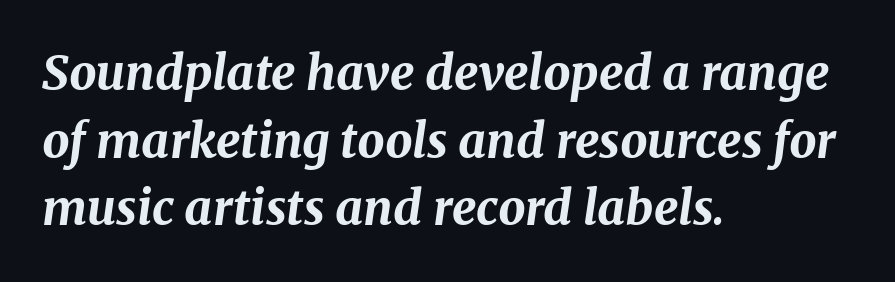
The image shows 48 px bold type, italic (leaning right); set left-aligned, normal line spacing (1.41x), normal letter spacing, not underlined; medium stroke contrast and a medium x-height.
